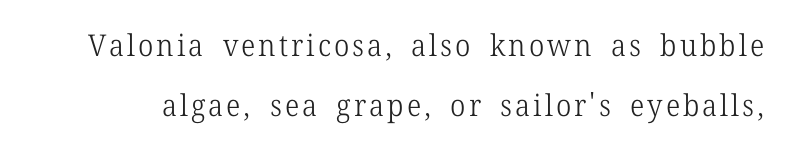
{"serif": "yes", "italic": "no", "bold": "no", "weight": "light", "width": "normal", "stroke_contrast": "low", "x_height": "medium", "monospaced": "no", "underline": "no", "line_spacing": "loose", "line_spacing_ratio": 2.01, "glyph_px": 30}
